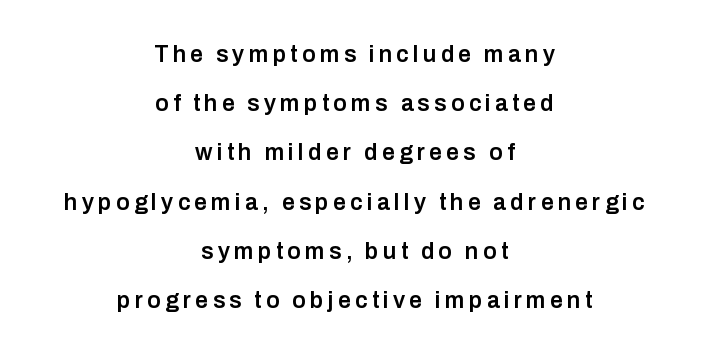
{"italic": "no", "bold": "semi", "underline": "no", "align": "center", "line_spacing": "loose", "line_spacing_ratio": 2.14, "glyph_px": 23}
